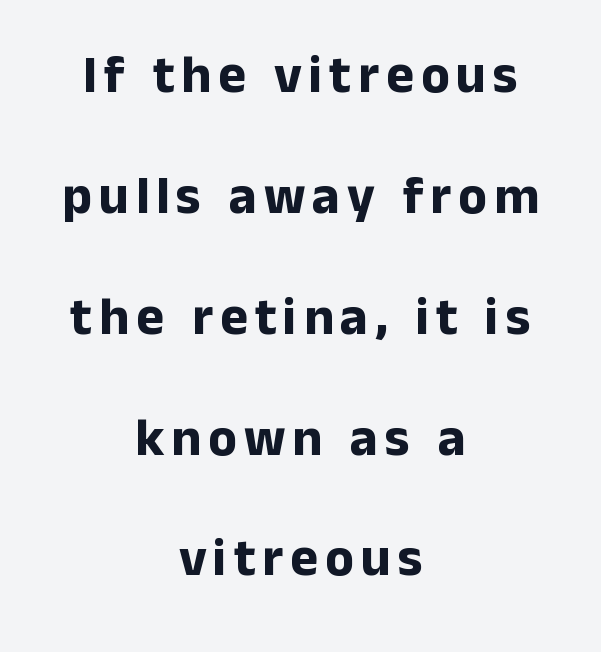
The image shows 53 px bold sans-serif type, upright; set centered, loose line spacing (2.28x), not underlined; low stroke contrast and a medium x-height.
